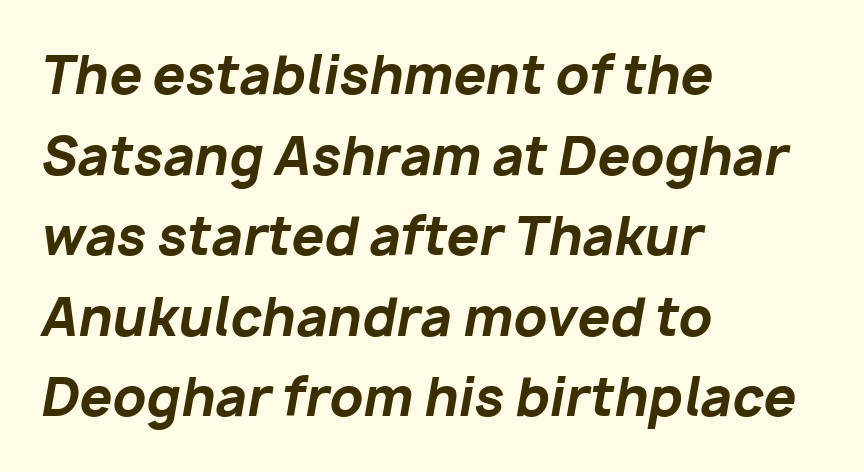
The image shows 52 px bold type, italic (leaning right); set left-aligned, normal line spacing (1.55x), normal letter spacing, not underlined; low stroke contrast and a medium x-height.
